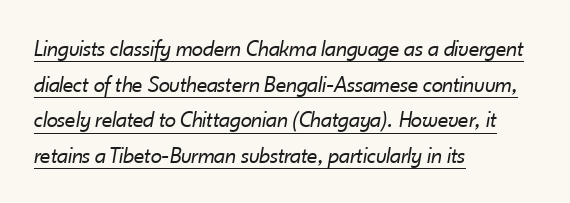
Quick note: italic. The gaps between neighbouring characters are ordinary and unremarkable. Every word sits above its own underline. Leading matches the norm, producing a regular column. The weight tops out at a normal text grade.
